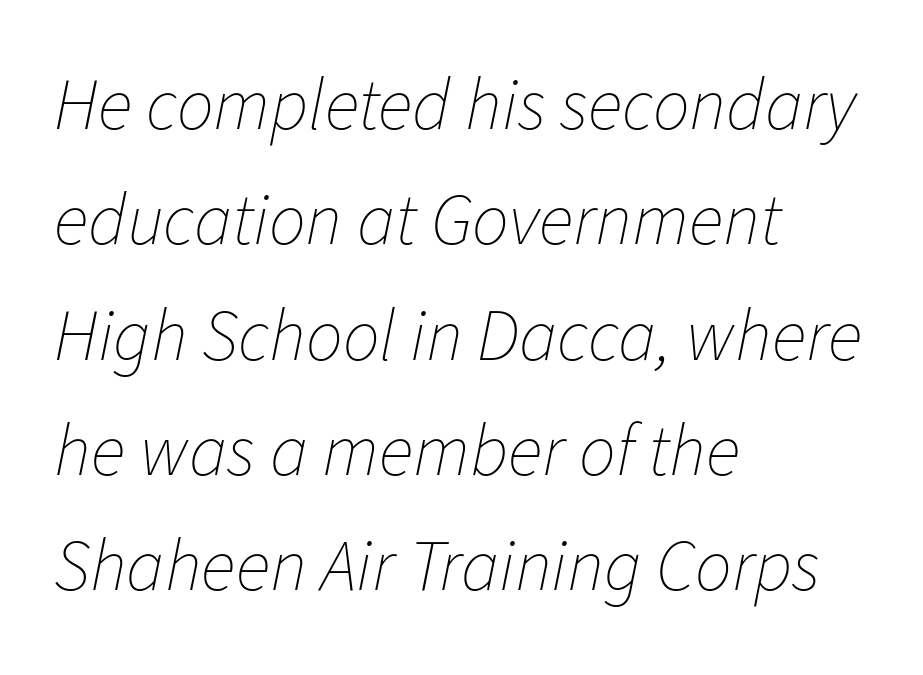
The image shows 73 px thin type, italic (leaning right); set left-aligned, normal line spacing (1.58x), normal letter spacing, not underlined; low stroke contrast and a medium x-height.
